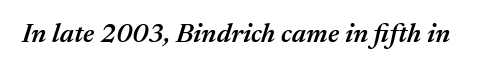
Q: Is the text bold? A: Semi-bold.
Q: Is the text italic (slanted)? A: Yes, it leans right by about 17 degrees.
Q: Is the text underlined? A: No.
Q: Is the spacing between letters normal or unusually wide? A: Normal.
